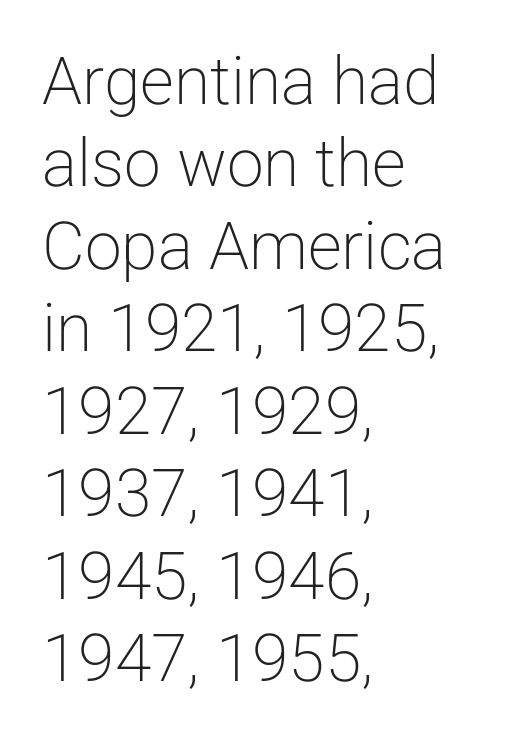
The image shows 66 px light sans-serif type, upright; set left-aligned, normal line spacing (1.25x), normal letter spacing, not underlined; low stroke contrast and a medium x-height.
